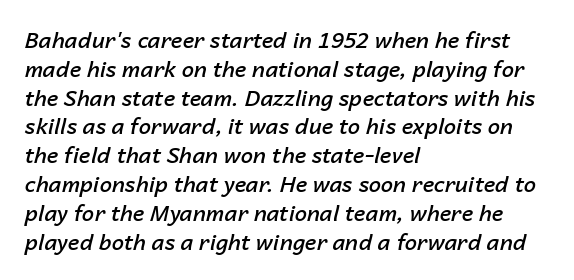
Q: Is the text bold? A: Semi-bold.
Q: Is the text italic (slanted)? A: Yes, it leans right by about 14 degrees.
Q: Is the text underlined? A: No.
Q: How is the paragraph aligned? A: Left-aligned.
Q: Is the spacing between letters normal or unusually wide? A: Normal.
Q: Is the spacing between lines tight, normal or loose? A: Normal.
